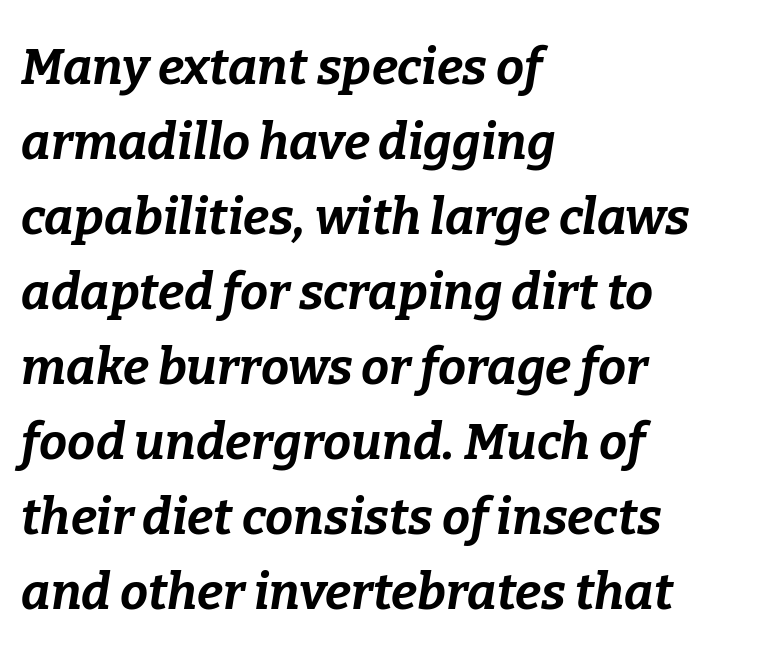
{"italic": "yes", "lean": "right", "slant_degrees": 9, "bold": "yes", "weight": "bold", "width": "normal", "stroke_contrast": "low", "x_height": "medium", "monospaced": "no", "underline": "no", "align": "left", "line_spacing": "normal", "line_spacing_ratio": 1.5, "letter_spacing": "normal", "letter_spacing_em": 0.0, "glyph_px": 50}
